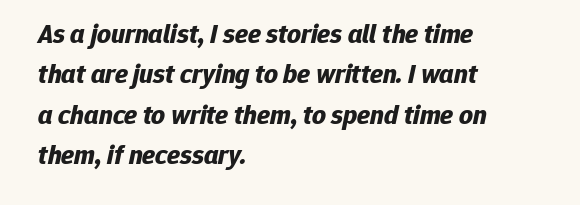
Typesetter's note: full bold, strokes at maximum text heaviness. Horizontally, the lines are justified to the leading edge only. These lines sit exactly where default settings would place them. Nobody touched the tracking dial on this one. The specimen reads as italic at a glance.
